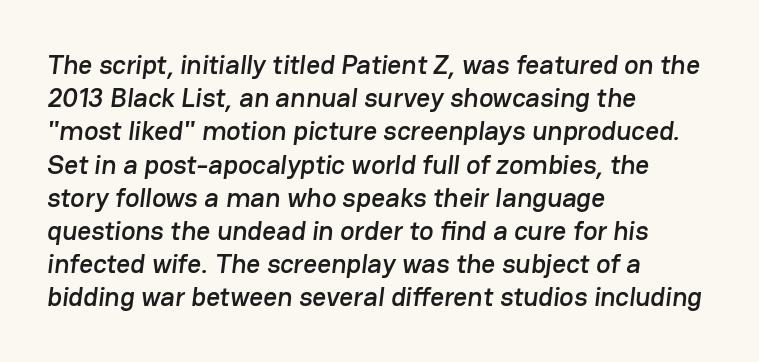
The face used here is rendered with its standard letterfit. Descender tails drop into unmarked territory. The setting favours the left margin, as ordinary paragraphs usually do.
